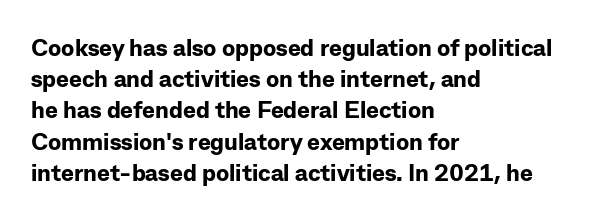
{"italic": "no", "bold": "yes", "underline": "no", "align": "left", "line_spacing": "normal", "line_spacing_ratio": 1.3, "letter_spacing": "normal", "letter_spacing_em": 0.0, "glyph_px": 24}
